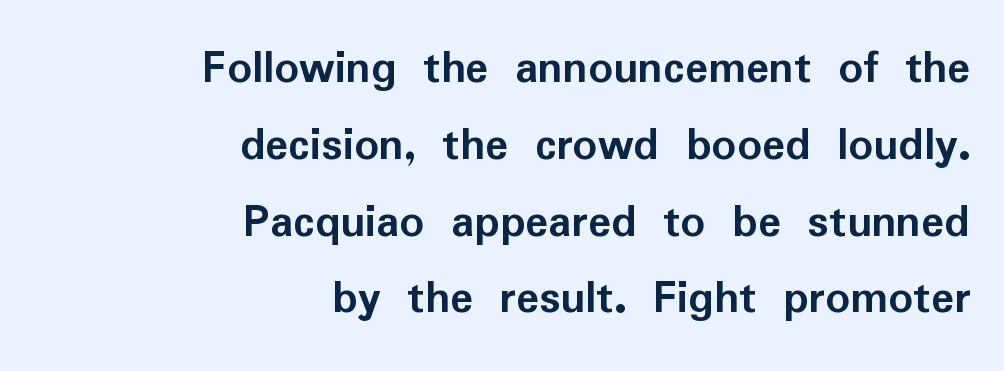
In CSS terms this would be text-align: right. Notice how descenders clear the ascenders below comfortably — that's standard leading. This sample has the flowing, uneven cadence of proportional lettering. The font family rendered here belongs to the sans-serif group.
